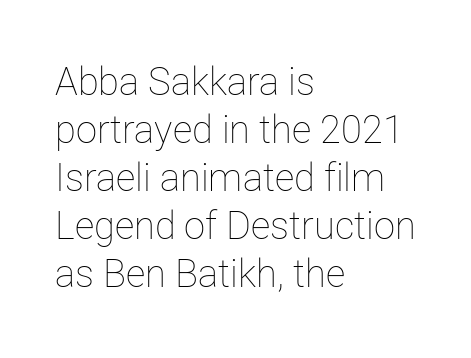
{"italic": "no", "bold": "no", "weight": "thin", "width": "normal", "stroke_contrast": "low", "x_height": "medium", "monospaced": "no", "underline": "no", "align": "left", "line_spacing": "normal", "line_spacing_ratio": 1.26, "letter_spacing": "normal", "letter_spacing_em": 0.0, "glyph_px": 38}
